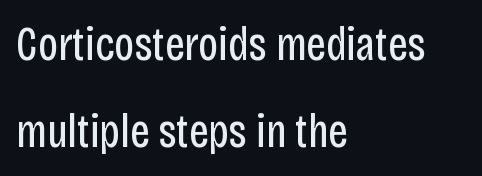
{"serif": "no", "italic": "no", "bold": "no", "weight": "regular", "width": "condensed", "stroke_contrast": "low", "x_height": "large", "monospaced": "no", "underline": "no", "align": "left", "line_spacing_ratio": 1.85, "letter_spacing": "normal", "letter_spacing_em": 0.0, "glyph_px": 47}
